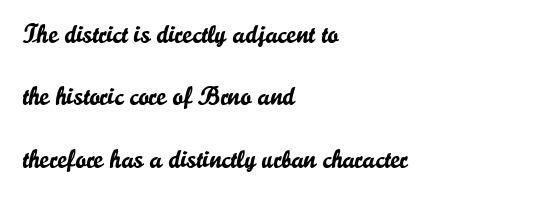
{"underline": "no", "align": "left", "line_spacing": "loose", "line_spacing_ratio": 2.4, "letter_spacing": "normal", "letter_spacing_em": 0.0, "glyph_px": 26}
